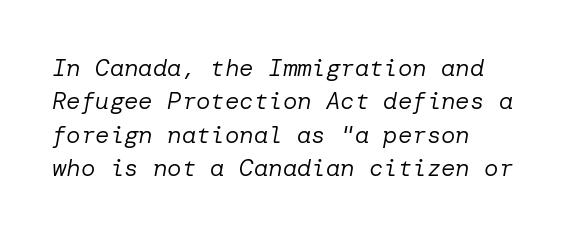
{"italic": "yes", "lean": "right", "slant_degrees": 10, "bold": "no", "underline": "no", "line_spacing": "normal", "line_spacing_ratio": 1.39, "letter_spacing": "normal", "letter_spacing_em": 0.0, "glyph_px": 24}
